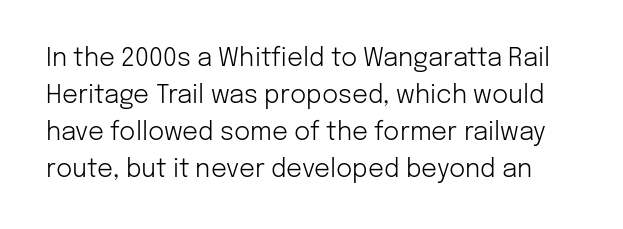
Q: Is the text bold? A: No.
Q: Is the text italic (slanted)? A: No, it is upright.
Q: Is the text underlined? A: No.
Q: Is the spacing between letters normal or unusually wide? A: Normal.
Q: Is the spacing between lines tight, normal or loose? A: Normal.
